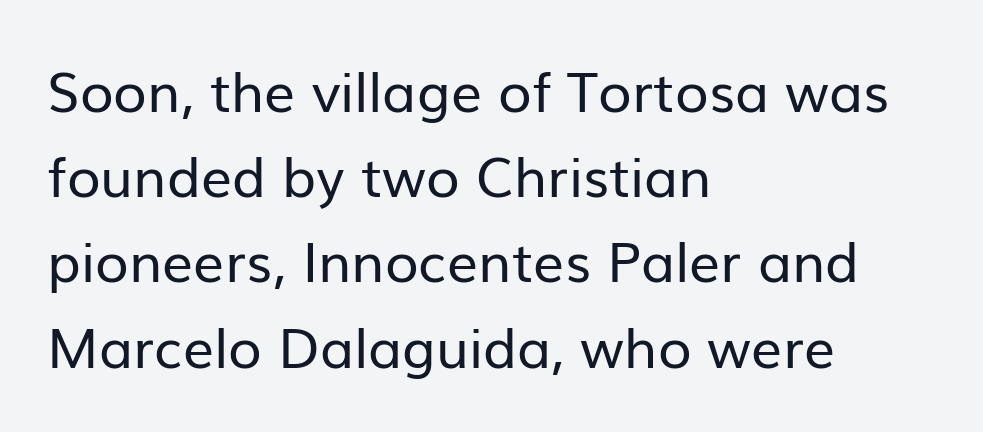
{"serif": "no", "italic": "no", "bold": "no", "weight": "regular", "width": "normal", "stroke_contrast": "low", "x_height": "medium", "monospaced": "no", "underline": "no", "align": "left", "line_spacing": "normal", "line_spacing_ratio": 1.55, "letter_spacing": "normal", "letter_spacing_em": 0.0, "glyph_px": 55}
